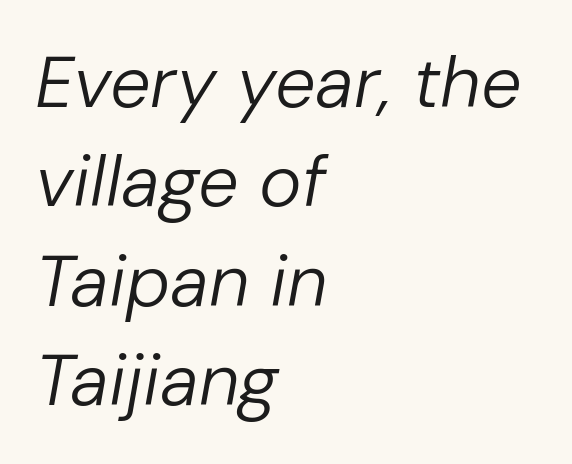
The image shows 72 px regular-weight type, italic (leaning right); set left-aligned, normal line spacing (1.38x), normal letter spacing, not underlined; low stroke contrast and a medium x-height.
